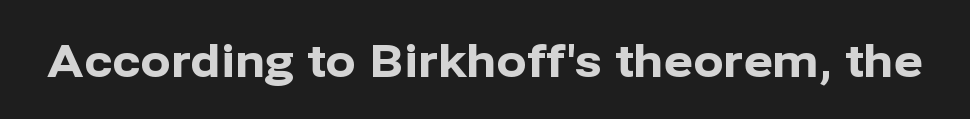
The image shows 45 px bold sans-serif type, upright; set normal letter spacing, not underlined; low stroke contrast and a medium x-height.
